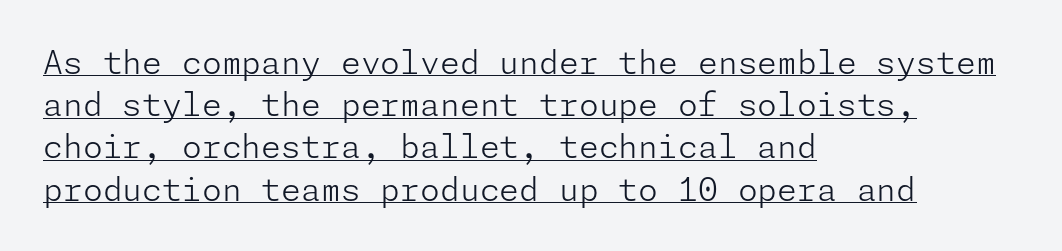
Letterform terminals end flat and unadorned throughout the passage. The letters stand upright; this is a roman face. Compared with undecorated copy, this sample adds a rule below the words. Compared with a centered layout, this one pins lines to the left instead.
